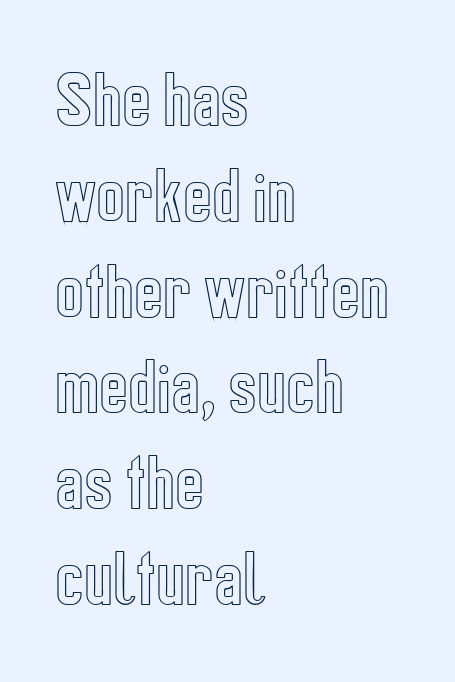
Q: Is the text italic (slanted)? A: No, it is upright.
Q: Is the text underlined? A: No.
Q: How is the paragraph aligned? A: Left-aligned.
Q: Is the spacing between letters normal or unusually wide? A: Normal.
Q: Is the spacing between lines tight, normal or loose? A: Normal.
Q: Width (condensed, normal, or wide)? A: Condensed.
Q: x-height? A: Medium.
Q: Monospaced? A: No.
